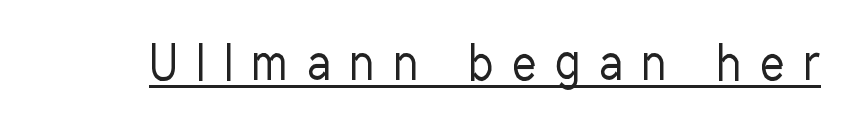
{"serif": "no", "italic": "no", "bold": "no", "weight": "regular", "width": "condensed", "stroke_contrast": "low", "x_height": "medium", "monospaced": "no", "underline": "yes", "letter_spacing": "wide", "letter_spacing_em": 0.42, "glyph_px": 47}
